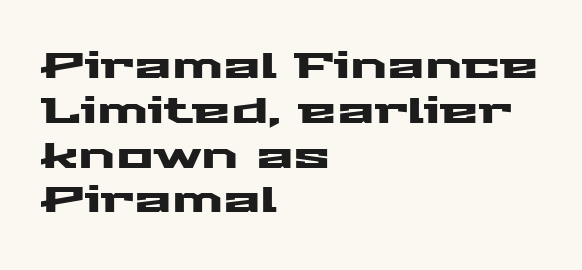
The image shows 35 px wide sans-serif type, upright; set left-aligned, normal line spacing (1.28x), normal letter spacing, not underlined; medium stroke contrast and a medium x-height.
